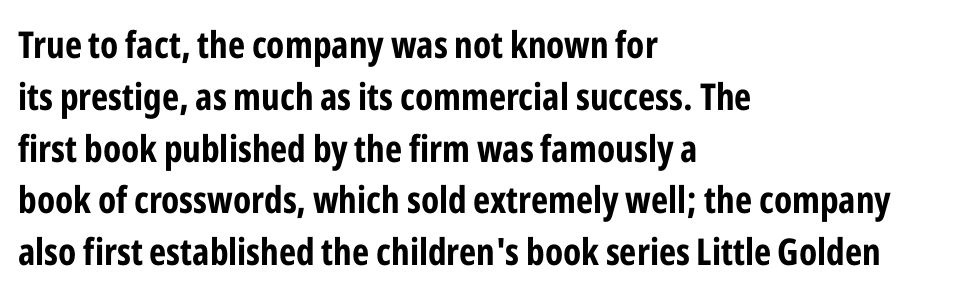
The image shows 37 px bold, condensed sans-serif type, upright; set left-aligned, normal line spacing (1.4x), normal letter spacing, not underlined; low stroke contrast and a medium x-height.
